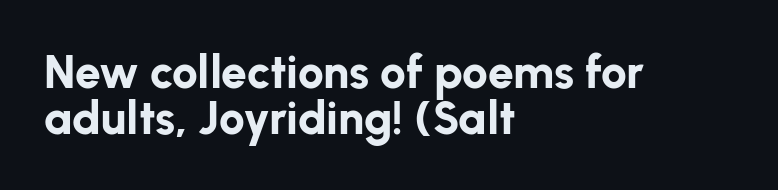
The image shows 46 px bold sans-serif type, upright; set left-aligned, tight line spacing (1.0x), normal letter spacing, not underlined; low stroke contrast and a medium x-height.
